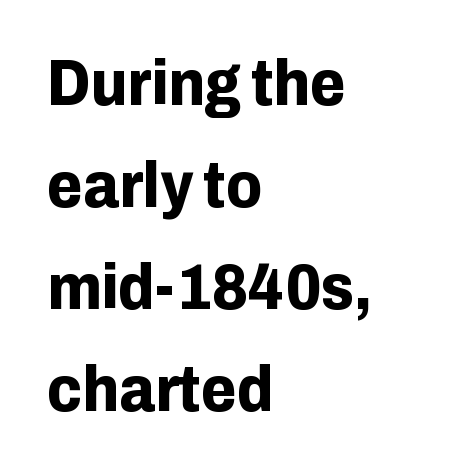
The strokes are fattened all the way to bold. Every row of glyphs begins at an identical x-position on the left. Ascenders rise straight up at ninety degrees. The characters display no serif detailing; their extremities are plain. Has an underline been added? It has not. The rows are spaced the way most documents space them.
